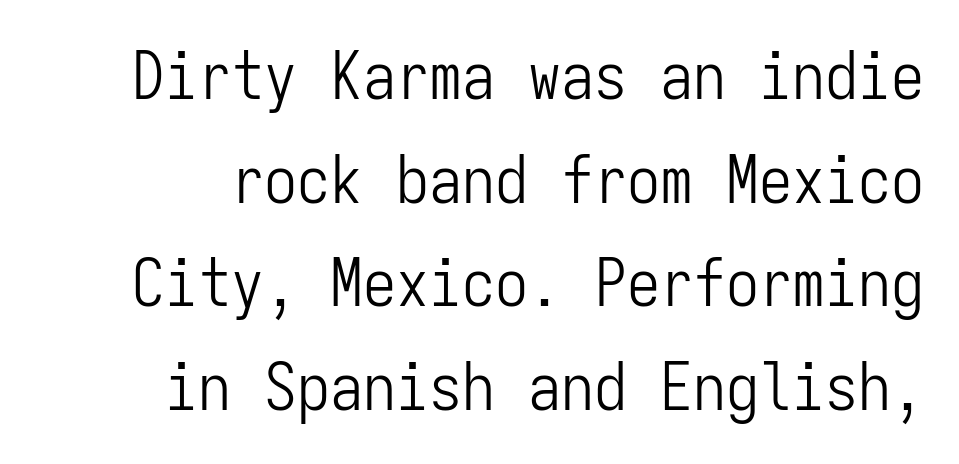
The image shows 66 px light, condensed sans-serif type, upright, monospaced; set normal line spacing (1.57x), normal letter spacing, not underlined; low stroke contrast and a medium x-height.
